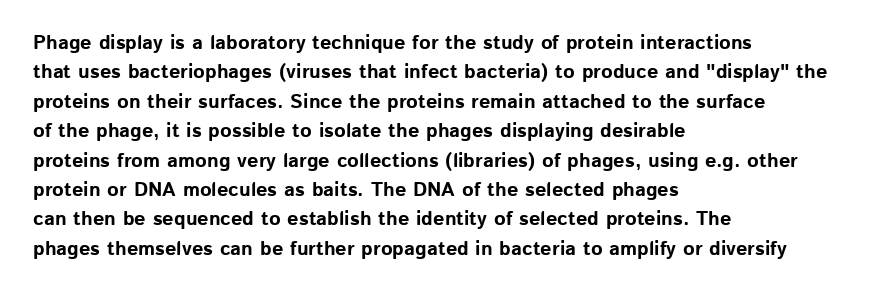
Emphasis by weight is at full strength: bold. The glyphs are unaccompanied by any horizontal stroke below them. Nothing unusual about the tracking: characters are spaced as the font intends. Do the letters lean? They stand straight. Every row of glyphs begins at an identical x-position on the left.
